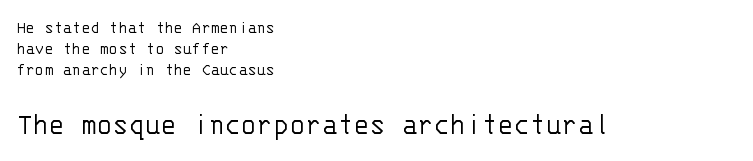
The image shows 33 px light sans-serif type, upright, monospaced; set left-aligned, tight line spacing (1.11x), normal letter spacing, not underlined; the second (bottom) block is 1.74x larger; low stroke contrast and a large x-height.
